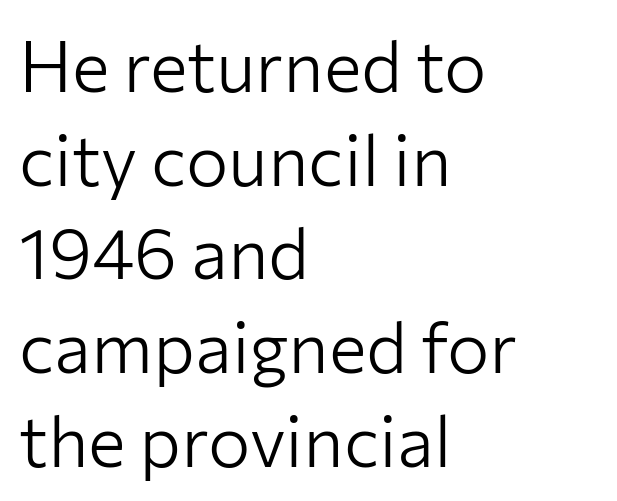
The image shows 71 px light sans-serif type, upright; set left-aligned, normal line spacing (1.32x), normal letter spacing, not underlined; low stroke contrast and a medium x-height.
